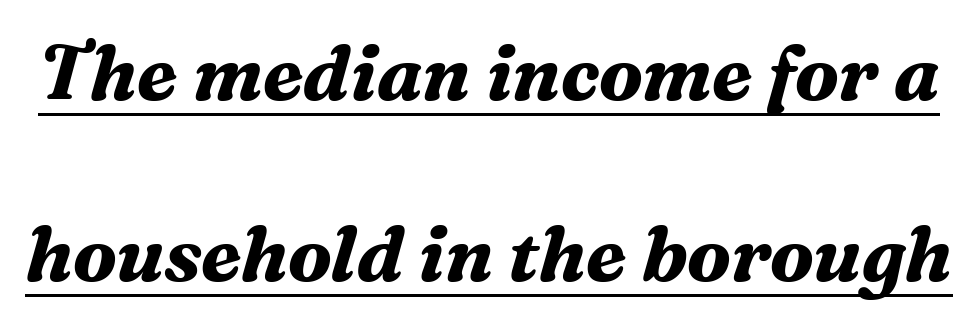
The image shows 76 px bold serif type, italic (leaning right); set loose line spacing (2.38x), normal letter spacing, underlined; medium stroke contrast and a medium x-height.
